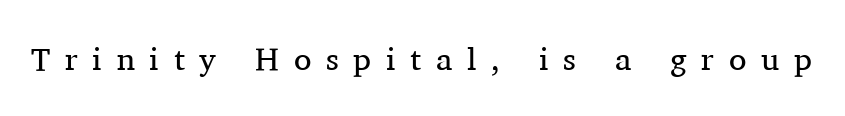
Letters have the restrained weight of plain body copy at most. Note the varied advance widths — an 'i' is clearly narrower than an 'm'. Only glyphs here, with clear space below each row. Substantial extra tracking has been applied to these lines. Rendered with straight, roman letterforms.
